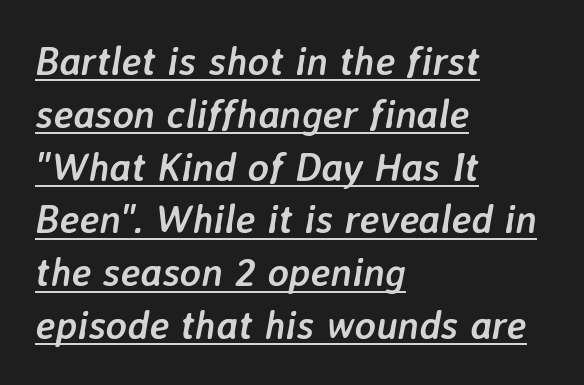
{"italic": "yes", "lean": "right", "slant_degrees": 7, "bold": "yes", "weight": "semibold", "width": "normal", "stroke_contrast": "low", "x_height": "medium", "monospaced": "no", "underline": "yes", "align": "left", "line_spacing": "normal", "line_spacing_ratio": 1.32, "letter_spacing": "normal", "letter_spacing_em": 0.0, "glyph_px": 40}
